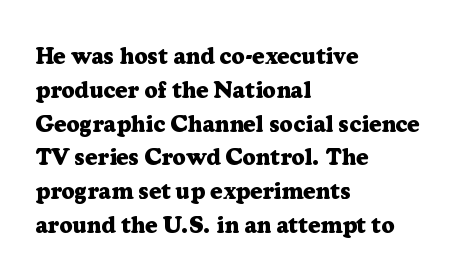
{"italic": "no", "bold": "yes", "underline": "no", "align": "left", "line_spacing": "normal", "line_spacing_ratio": 1.47, "letter_spacing": "normal", "letter_spacing_em": 0.0, "glyph_px": 23}
